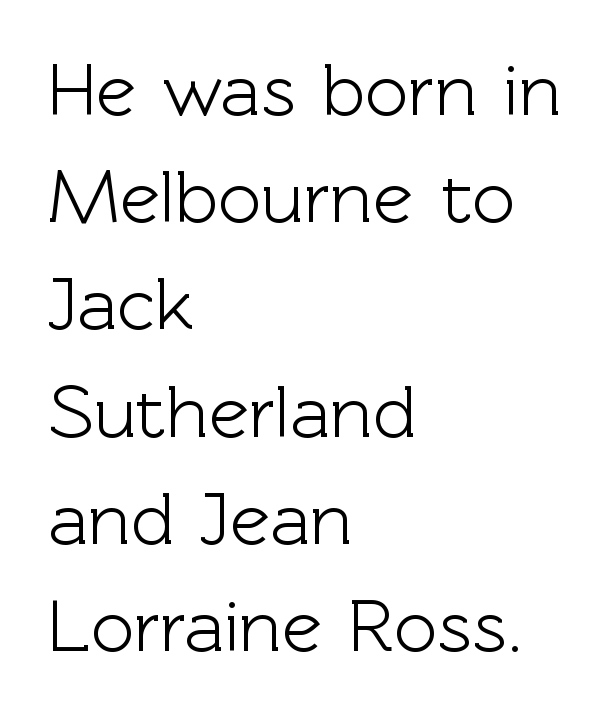
A typesetter would call this proportional, since set widths differ per character. The passage shown is not underscored anywhere. The tracking reads as untouched default to a designer's eye. A normal amount of white space separates one row of letters from the next.
